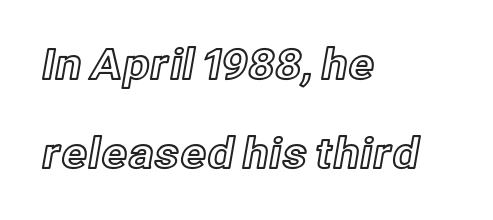
Q: Is the text italic (slanted)? A: Yes.
Q: Is the text underlined? A: No.
Q: How is the paragraph aligned? A: Left-aligned.
Q: Is the spacing between letters normal or unusually wide? A: Normal.
Q: Is the spacing between lines tight, normal or loose? A: Loose.
Q: Width (condensed, normal, or wide)? A: Normal.
Q: x-height? A: Medium.
Q: Monospaced? A: No.
